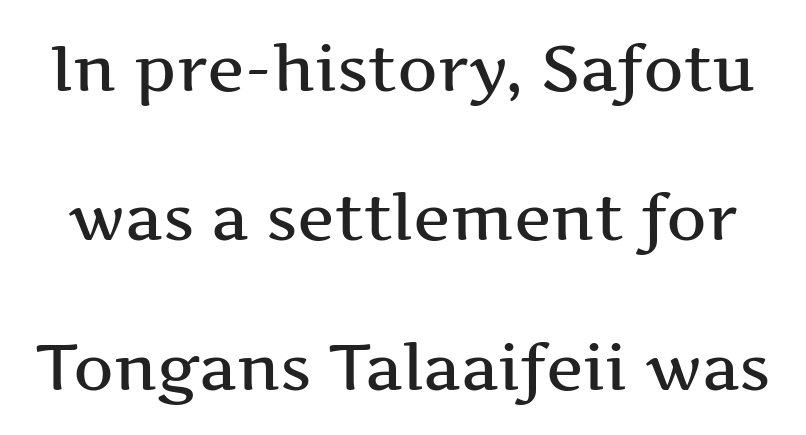
Q: Is the text italic (slanted)? A: No, it is upright.
Q: Is the typeface a serif or a sans-serif typeface? A: Serif.
Q: Is the text underlined? A: No.
Q: Is the spacing between letters normal or unusually wide? A: Normal.
Q: Is the spacing between lines tight, normal or loose? A: Loose.
Q: Width (condensed, normal, or wide)? A: Wide.
Q: Stroke contrast? A: Medium.
Q: x-height? A: Medium.
Q: Monospaced? A: No.
